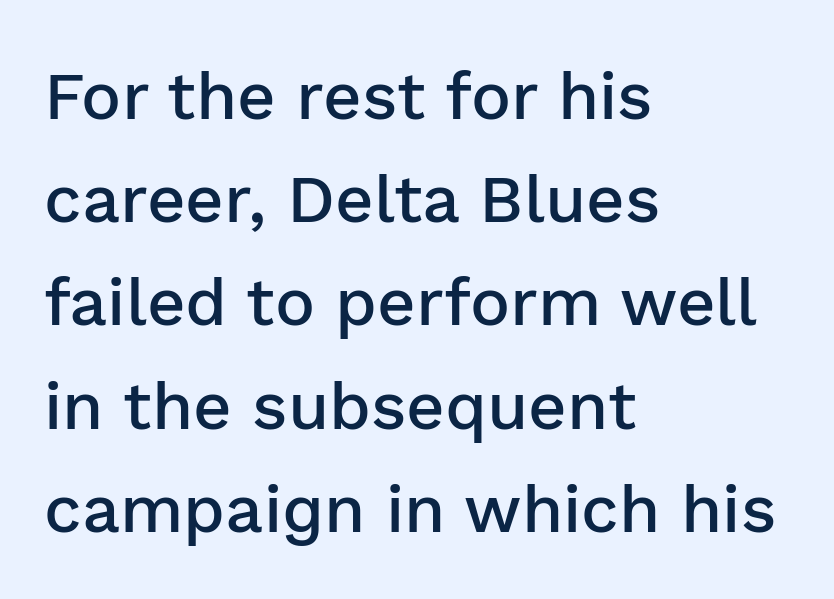
{"serif": "no", "italic": "no", "bold": "semi", "weight": "semibold", "width": "normal", "stroke_contrast": "low", "x_height": "medium", "monospaced": "no", "underline": "no", "align": "left", "line_spacing": "normal", "line_spacing_ratio": 1.54, "letter_spacing": "normal", "letter_spacing_em": 0.0, "glyph_px": 67}
